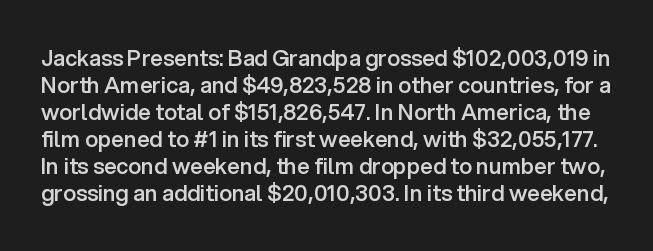
Q: Is the text bold? A: Semi-bold.
Q: Is the text italic (slanted)? A: No, it is upright.
Q: Is the text underlined? A: No.
Q: Is the spacing between letters normal or unusually wide? A: Normal.
